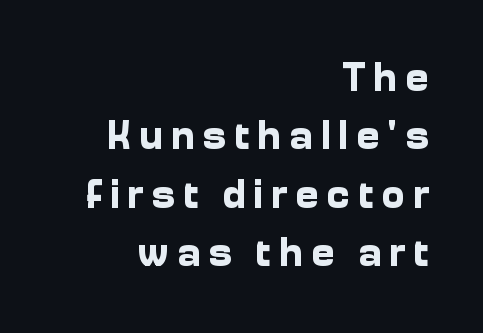
Q: Is the text bold? A: Yes.
Q: Is the text italic (slanted)? A: No, it is upright.
Q: Is the typeface a serif or a sans-serif typeface? A: Sans-serif.
Q: Is the text underlined? A: No.
Q: How is the paragraph aligned? A: Right-aligned.
Q: Is the spacing between lines tight, normal or loose? A: Normal.
Q: Width (condensed, normal, or wide)? A: Normal.
Q: Stroke contrast? A: Low.
Q: x-height? A: Medium.
Q: Monospaced? A: No.
